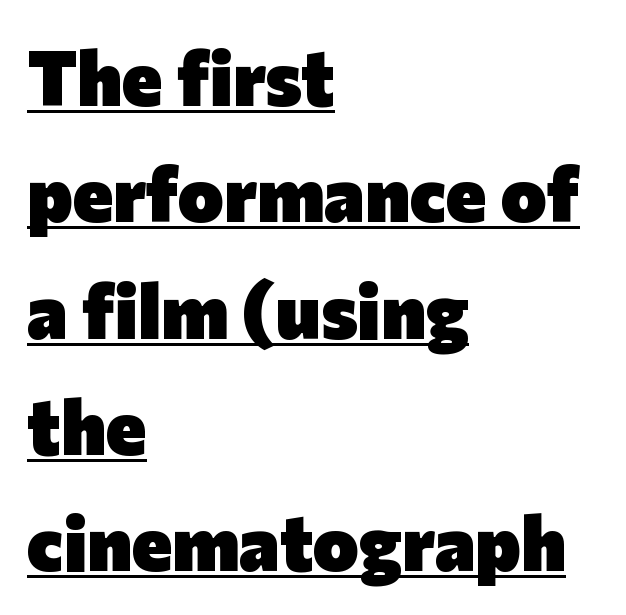
{"serif": "no", "italic": "no", "bold": "yes", "weight": "heavy", "width": "normal", "stroke_contrast": "low", "x_height": "medium", "monospaced": "no", "underline": "yes", "align": "left", "line_spacing": "normal", "line_spacing_ratio": 1.51, "letter_spacing": "normal", "letter_spacing_em": 0.0, "glyph_px": 77}
